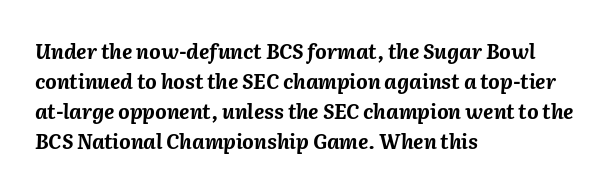
Clear beneath every line of the passage. Each line starts at the same left margin while the right side varies. The glyphs look as if they've been sheared to an angle. The letters sit at their default tracking, neither squeezed nor spread.
